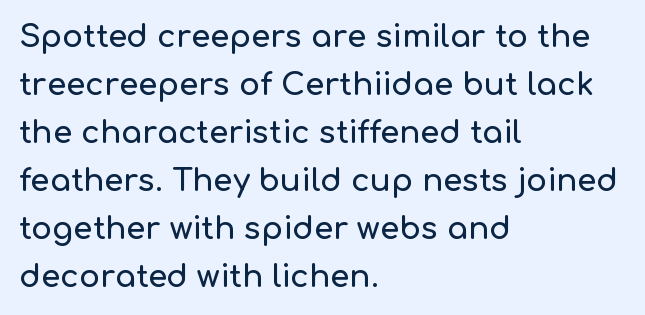
Posture: vertical. Check where the strokes stop: nothing finishes them off — pure sans. A typesetter would call this proportional, since set widths differ per character. The letterforms sit shoulder to shoulder at normal distance. In terms of leading, this rendering sits right in the middle. Underlining? Definitely not there.
